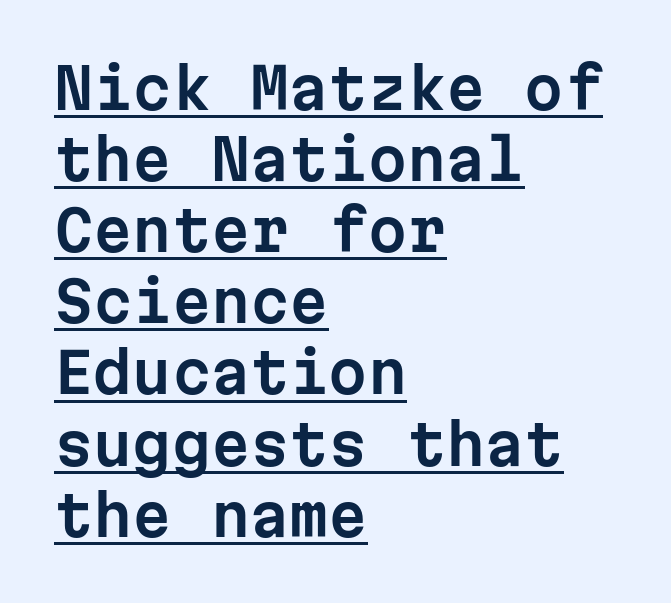
The image shows 56 px sans-serif type, upright, monospaced; set left-aligned, normal line spacing (1.27x), normal letter spacing, underlined; low stroke contrast and a medium x-height.
